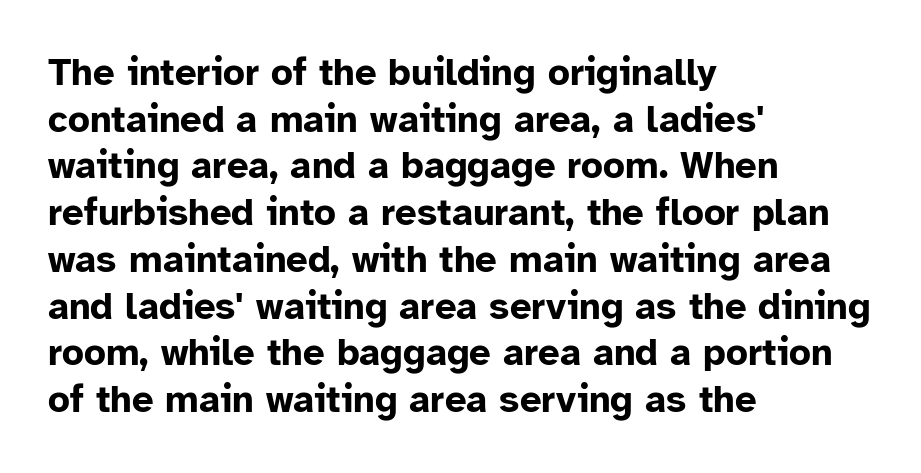
The image shows 38 px bold sans-serif type, upright; set left-aligned, line spacing 1.23x, normal letter spacing, not underlined; low stroke contrast and a medium x-height.
